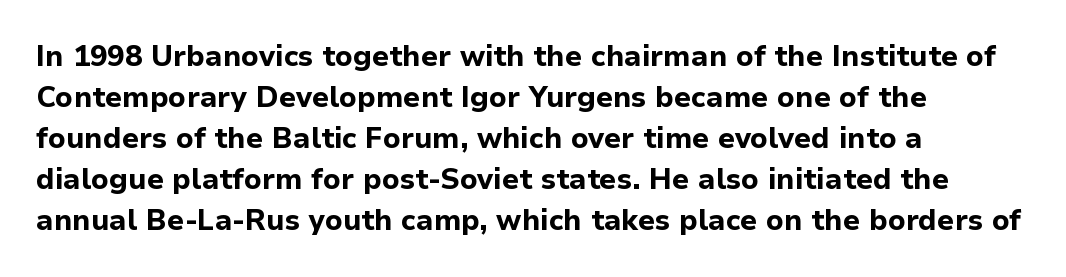
Q: Is the text bold? A: Yes.
Q: Is the text italic (slanted)? A: No, it is upright.
Q: Is the typeface a serif or a sans-serif typeface? A: Sans-serif.
Q: Is the text underlined? A: No.
Q: How is the paragraph aligned? A: Left-aligned.
Q: Is the spacing between letters normal or unusually wide? A: Normal.
Q: Is the spacing between lines tight, normal or loose? A: Normal.
Q: Width (condensed, normal, or wide)? A: Normal.
Q: Stroke contrast? A: Low.
Q: x-height? A: Medium.
Q: Monospaced? A: No.
